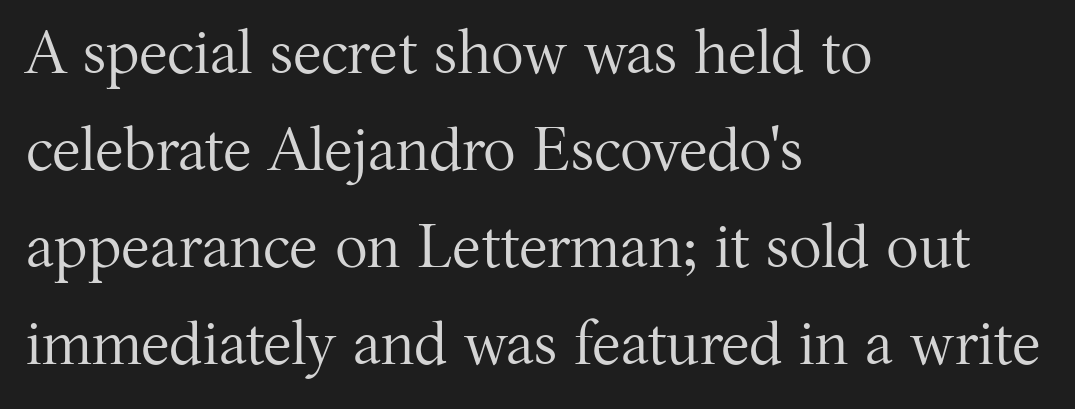
{"serif": "yes", "italic": "no", "bold": "no", "weight": "regular", "width": "normal", "stroke_contrast": "medium", "x_height": "medium", "monospaced": "no", "underline": "no", "align": "left", "line_spacing": "normal", "line_spacing_ratio": 1.59, "letter_spacing": "normal", "letter_spacing_em": 0.0, "glyph_px": 61}
